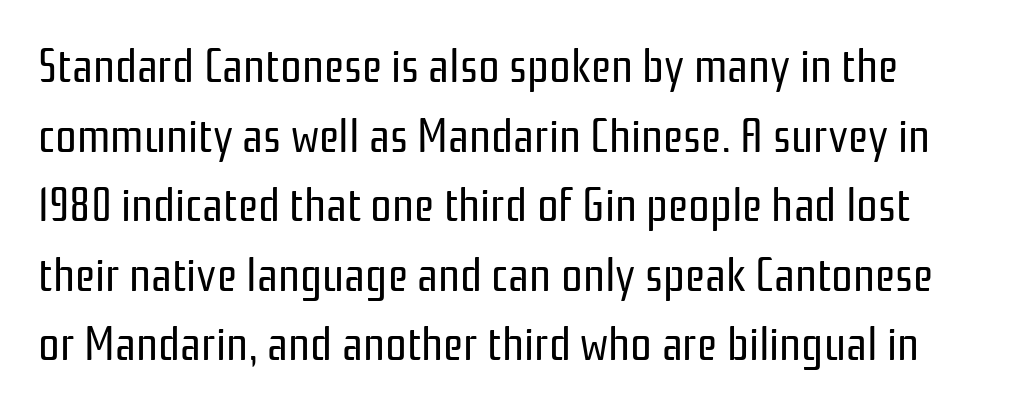
{"serif": "no", "italic": "no", "bold": "no", "weight": "regular", "width": "condensed", "stroke_contrast": "low", "x_height": "medium", "monospaced": "no", "underline": "no", "line_spacing": "normal", "line_spacing_ratio": 1.45, "letter_spacing": "normal", "letter_spacing_em": 0.0, "glyph_px": 48}
